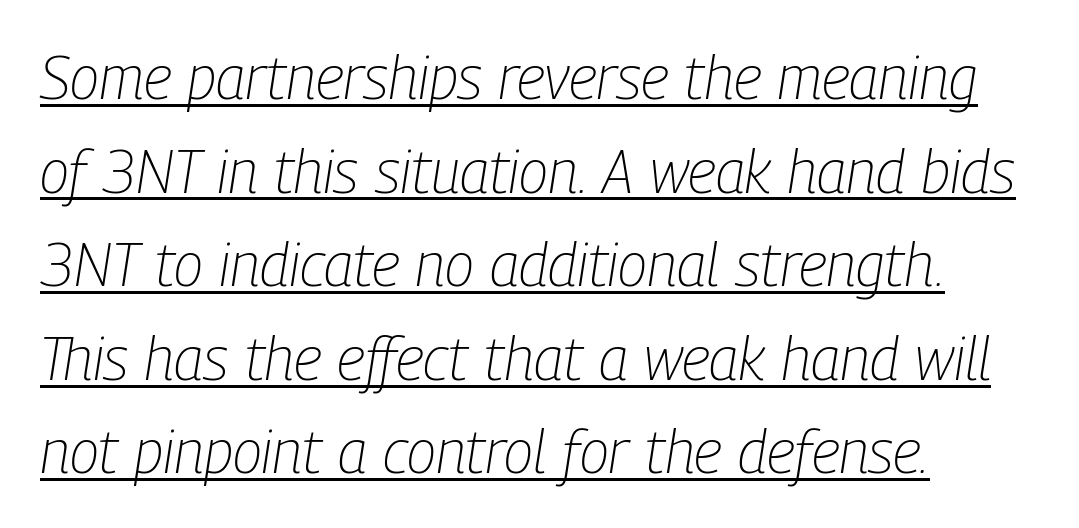
The image shows 60 px light, condensed type, italic (leaning right); set left-aligned, normal line spacing (1.56x), normal letter spacing, underlined; low stroke contrast and a medium x-height.
